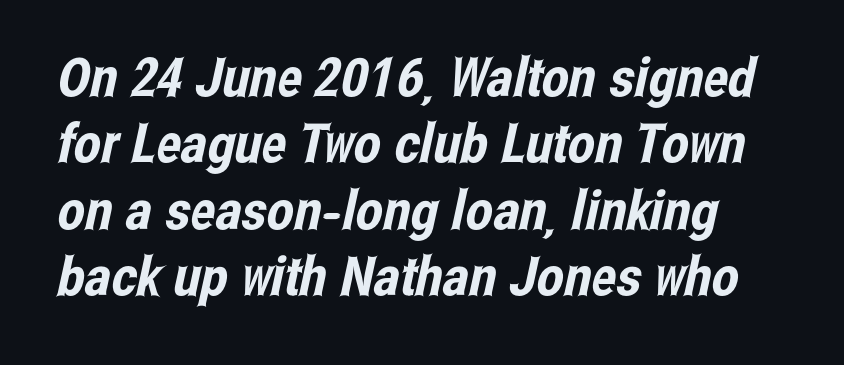
{"serif": "no", "width": "condensed", "stroke_contrast": "low", "x_height": "medium", "monospaced": "no", "underline": "no", "line_spacing_ratio": 1.23, "letter_spacing": "normal", "letter_spacing_em": 0.0, "glyph_px": 54}
